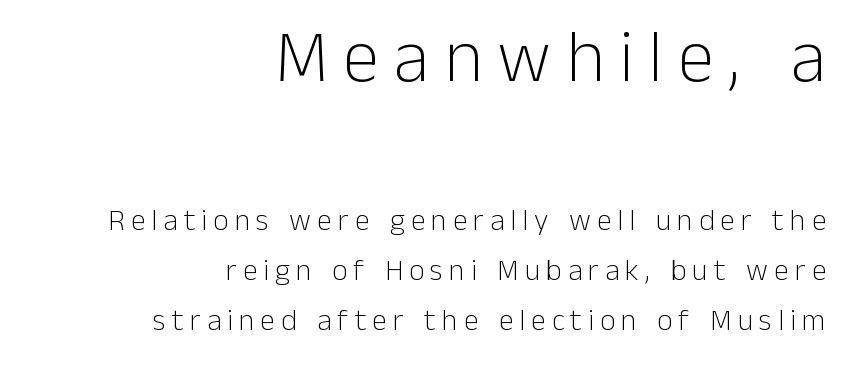
Q: Is the text bold? A: No.
Q: Is the text italic (slanted)? A: No, it is upright.
Q: Is the typeface a serif or a sans-serif typeface? A: Sans-serif.
Q: Is the text underlined? A: No.
Q: How is the paragraph aligned? A: Right-aligned.
Q: Is the spacing between letters normal or unusually wide? A: Unusually wide.
Q: Is the spacing between lines tight, normal or loose? A: Normal.
Q: Which block of text is set in a larger size, the first (top) or the second (bottom)? A: The first (top) one.
Q: Width (condensed, normal, or wide)? A: Normal.
Q: Stroke contrast? A: Low.
Q: x-height? A: Medium.
Q: Monospaced? A: No.
